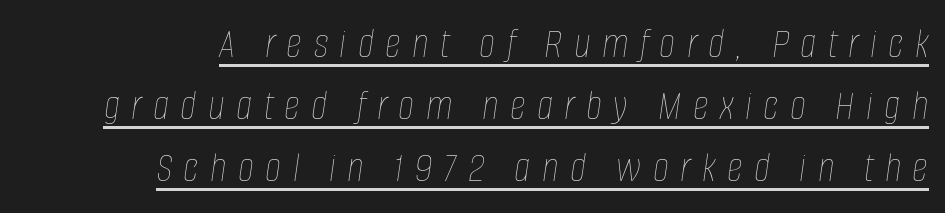
The image shows 44 px thin, condensed type, italic (leaning right); set right-aligned, normal line spacing (1.41x), unusually wide letter spacing (+0.26 em), underlined; low stroke contrast and a large x-height.
